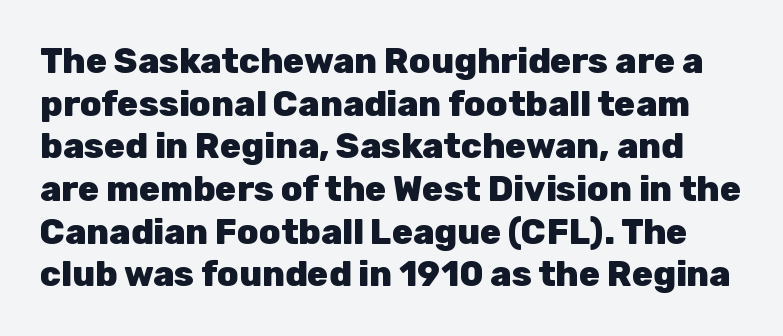
{"serif": "no", "italic": "no", "bold": "yes", "weight": "heavy", "width": "normal", "stroke_contrast": "low", "x_height": "medium", "monospaced": "no", "underline": "no", "line_spacing_ratio": 1.22, "letter_spacing": "normal", "letter_spacing_em": 0.0, "glyph_px": 35}
